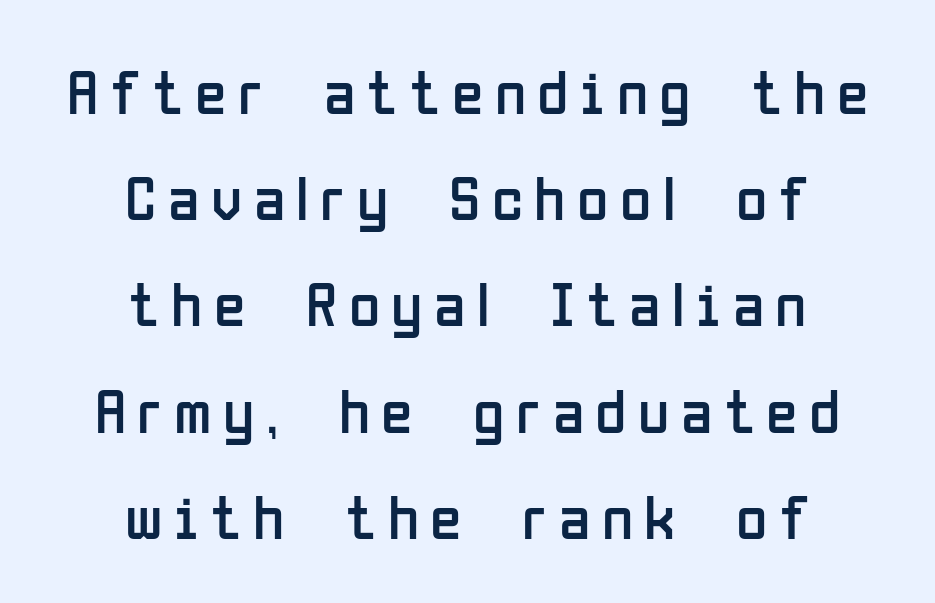
The image shows 64 px regular-weight, condensed sans-serif type, upright; set centered, normal line spacing (1.66x), not underlined; low stroke contrast and a medium x-height.
